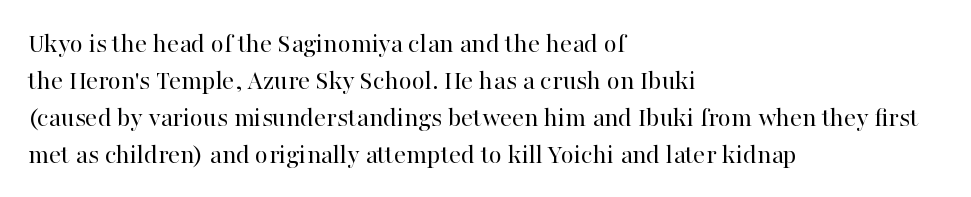
Reading down the block, your eye returns to a fixed left position each line. Tall strokes in this sample are plumb rather than angled. The rendering uses a moderate line-height, typical for paragraphs. This is not heavy type; no bold has been used. Any mark beneath the type? The region is blank. Each word holds together tightly as a unit, with standard inter-letter gaps.
